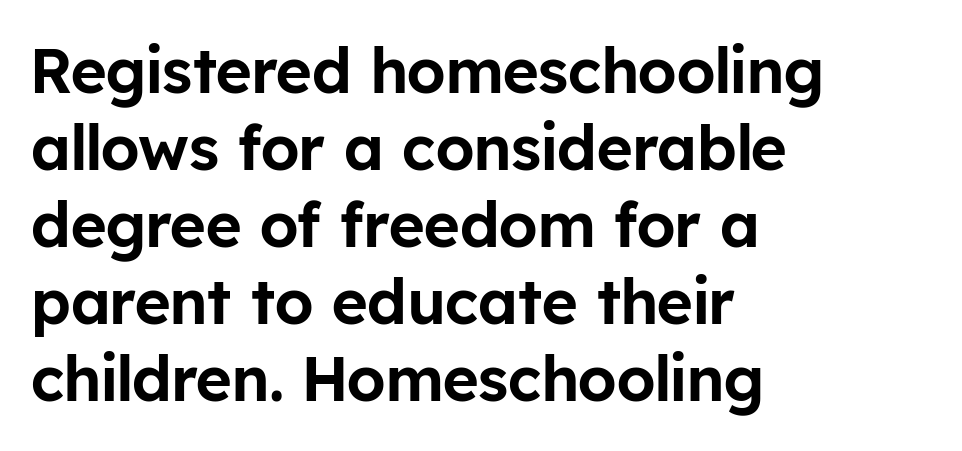
Q: Is the text italic (slanted)? A: No, it is upright.
Q: Is the typeface a serif or a sans-serif typeface? A: Sans-serif.
Q: Is the text underlined? A: No.
Q: How is the paragraph aligned? A: Left-aligned.
Q: Is the spacing between letters normal or unusually wide? A: Normal.
Q: Width (condensed, normal, or wide)? A: Normal.
Q: Stroke contrast? A: Low.
Q: x-height? A: Medium.
Q: Monospaced? A: No.
